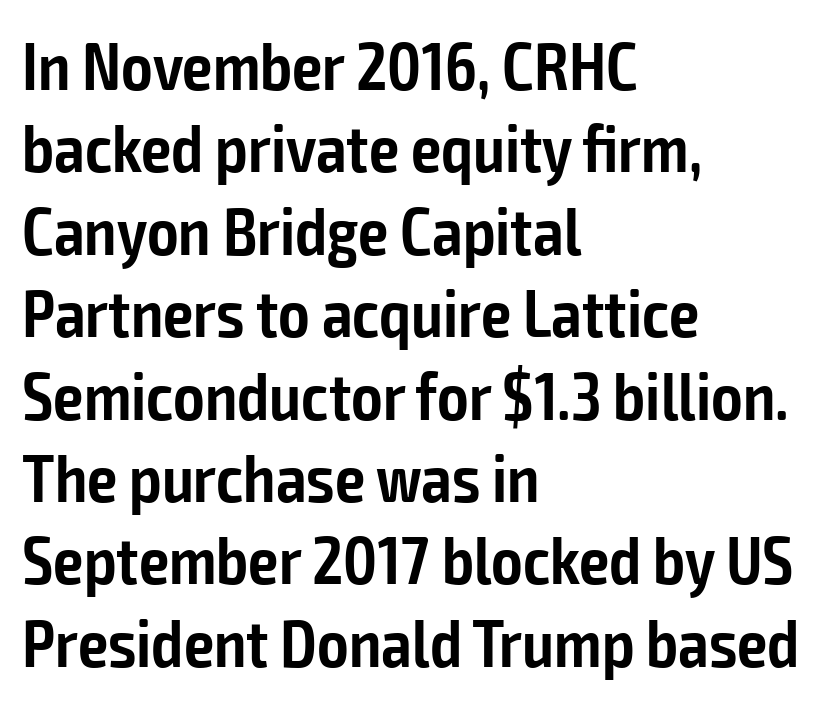
Q: Is the text bold? A: Semi-bold.
Q: Is the text italic (slanted)? A: No, it is upright.
Q: Is the typeface a serif or a sans-serif typeface? A: Sans-serif.
Q: Is the text underlined? A: No.
Q: How is the paragraph aligned? A: Left-aligned.
Q: Is the spacing between letters normal or unusually wide? A: Normal.
Q: Width (condensed, normal, or wide)? A: Condensed.
Q: Stroke contrast? A: Low.
Q: x-height? A: Medium.
Q: Monospaced? A: No.
